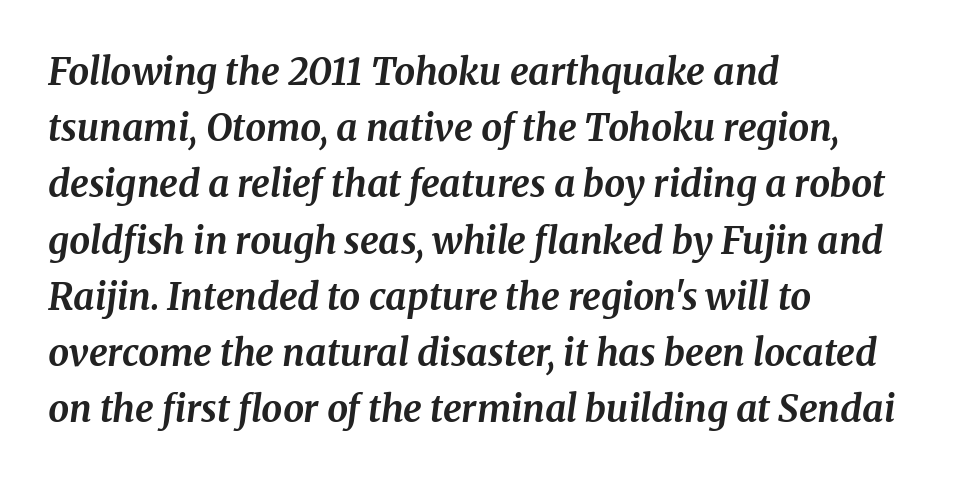
A full-strength bold gives these letters their thick strokes. Rule under the text: the space is simply empty. You could not count columns in this text — the font is proportionally spaced. Little horizontal feet cap the strokes, marking this as serif type. The passage shown leans; its letterforms are oblique.
